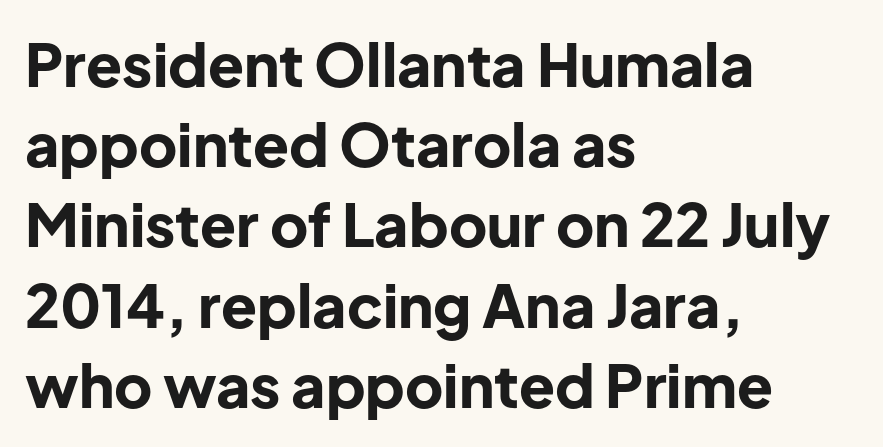
The image shows 59 px bold sans-serif type, upright; set left-aligned, normal line spacing (1.36x), normal letter spacing, not underlined; low stroke contrast and a medium x-height.
